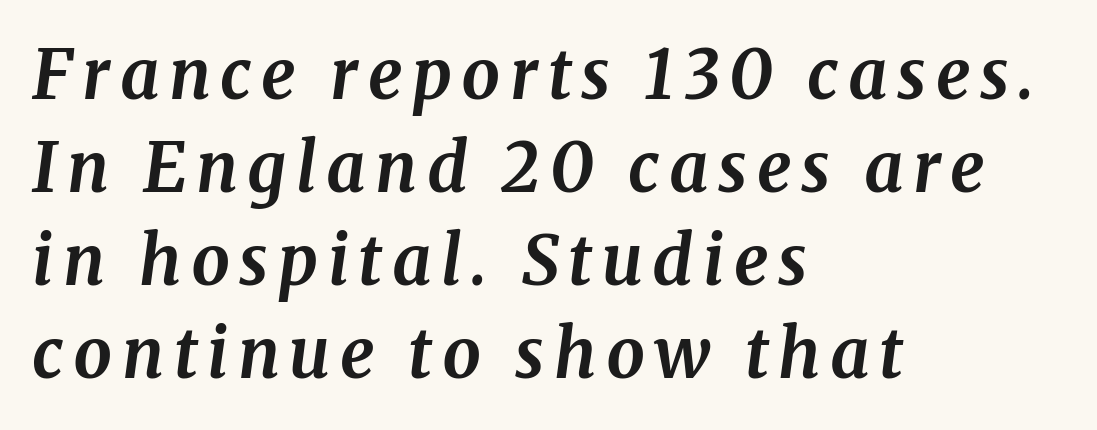
The passage shown leans; its letterforms are oblique. Letters rest on an invisible, unmarked baseline. The rendering uses natural spacing where letterforms have individual widths. This rendering employs a face with finishing strokes, i.e., a serif. Set as a true bold cut, around the 700 mark. The rows are spaced the way most documents space them.
